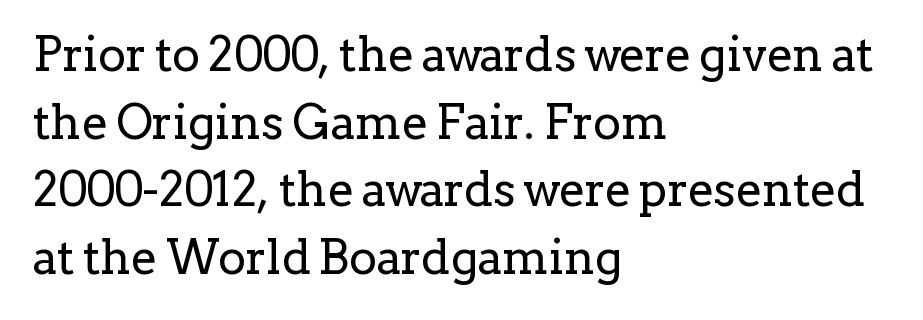
Observe the ordinary spacing: letters are neighbours, not strangers. Are there feet on the stems? There are — it's a serif. Style check: upright. Caption: multi-line text, flush left, ragged right. The glyphs are unaccompanied by any horizontal stroke below them. Is the type heavy? It reads as light-to-regular instead.
